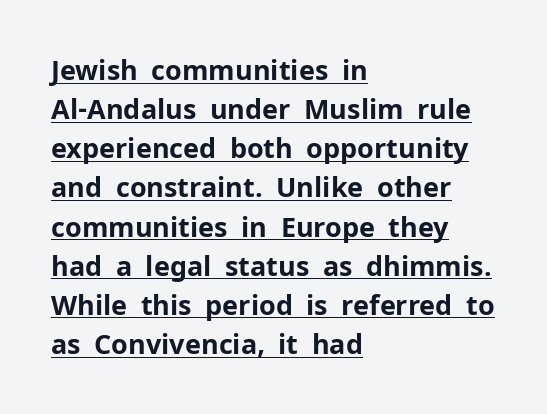
Q: Is the text bold? A: Yes.
Q: Is the text italic (slanted)? A: No, it is upright.
Q: Is the text underlined? A: Yes.
Q: How is the paragraph aligned? A: Left-aligned.
Q: Is the spacing between letters normal or unusually wide? A: Normal.
Q: Is the spacing between lines tight, normal or loose? A: Normal.
